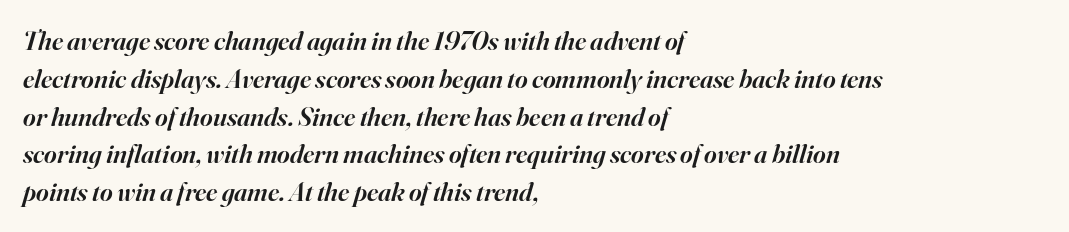
Q: Is the text bold? A: Semi-bold.
Q: Is the text italic (slanted)? A: Yes, it leans right by about 16 degrees.
Q: Is the text underlined? A: No.
Q: How is the paragraph aligned? A: Left-aligned.
Q: Is the spacing between letters normal or unusually wide? A: Normal.
Q: Is the spacing between lines tight, normal or loose? A: Normal.
